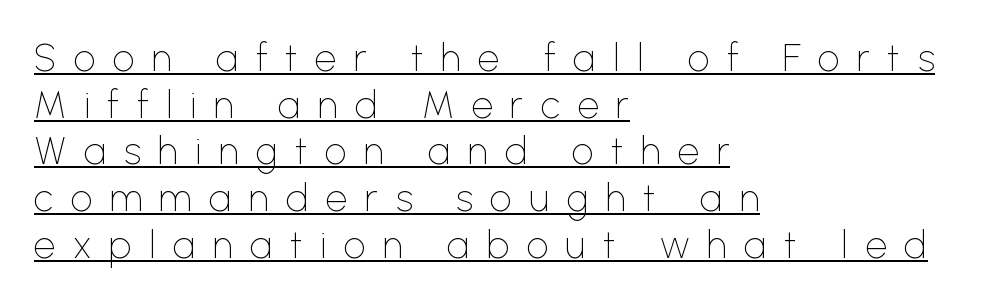
The image shows 38 px thin sans-serif type, upright; set left-aligned, line spacing 1.23x, unusually wide letter spacing (+0.46 em), underlined; low stroke contrast and a medium x-height.
